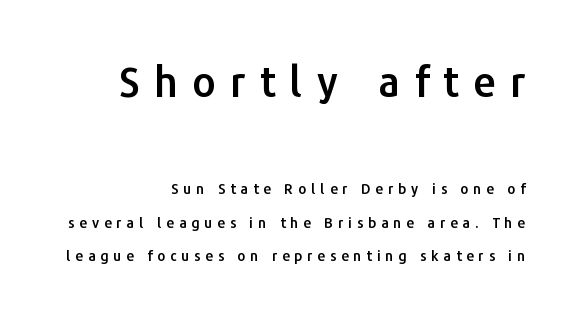
{"serif": "no", "italic": "no", "width": "normal", "stroke_contrast": "low", "x_height": "medium", "monospaced": "no", "underline": "no", "align": "right", "line_spacing": "loose", "line_spacing_ratio": 2.38, "letter_spacing": "wide", "letter_spacing_em": 0.35, "larger_block": "first", "size_ratio": 2.93, "glyph_px": 41}
